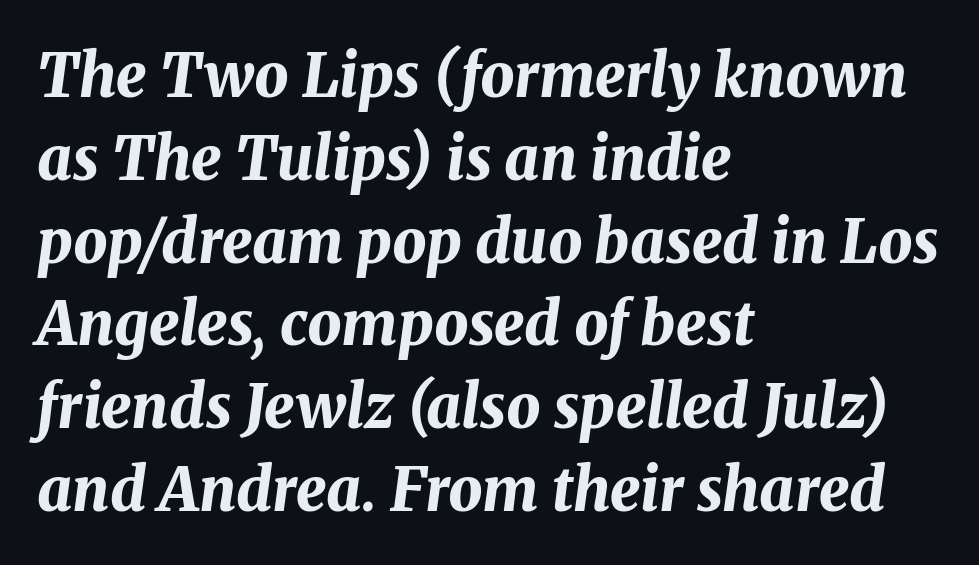
{"italic": "yes", "lean": "right", "slant_degrees": 8, "bold": "yes", "weight": "bold", "width": "normal", "stroke_contrast": "medium", "x_height": "medium", "monospaced": "no", "underline": "no", "align": "left", "line_spacing": "normal", "line_spacing_ratio": 1.38, "letter_spacing": "normal", "letter_spacing_em": 0.0, "glyph_px": 60}
